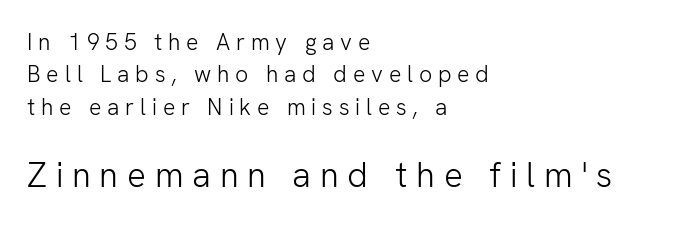
Q: Is the text bold? A: No.
Q: Is the text italic (slanted)? A: No, it is upright.
Q: Is the typeface a serif or a sans-serif typeface? A: Sans-serif.
Q: Is the text underlined? A: No.
Q: How is the paragraph aligned? A: Left-aligned.
Q: Is the spacing between letters normal or unusually wide? A: Unusually wide.
Q: Is the spacing between lines tight, normal or loose? A: Normal.
Q: Which block of text is set in a larger size, the first (top) or the second (bottom)? A: The second (bottom) one.
Q: Width (condensed, normal, or wide)? A: Normal.
Q: Stroke contrast? A: Low.
Q: x-height? A: Medium.
Q: Monospaced? A: No.
